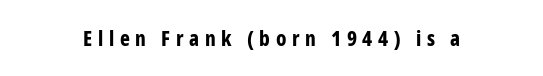
The image shows 21 px bold type, upright; set unusually wide letter spacing (+0.27 em), not underlined.
